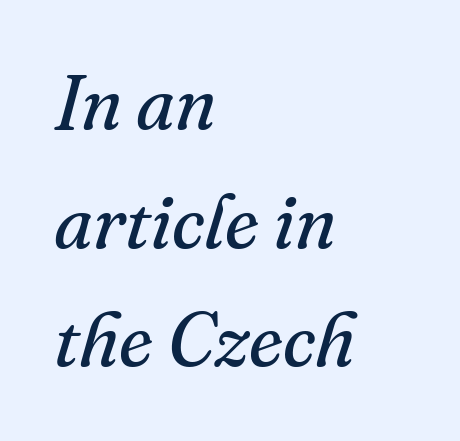
Compared with typical body copy, the letter spacing here is the same. Layout note: lines flush left. The type family on display is of the serif kind. Each stroke keeps to a modest, everyday thickness or less.
